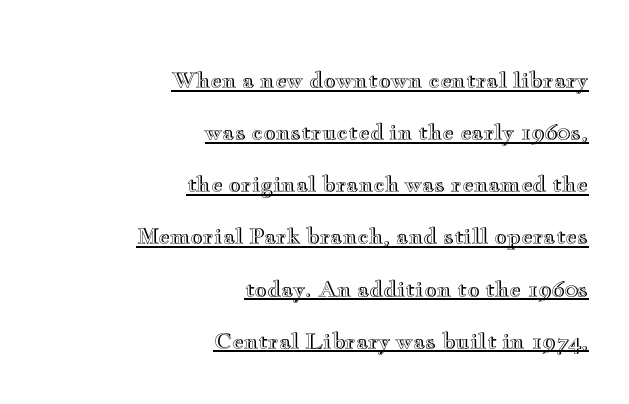
{"italic": "no", "underline": "yes", "align": "right", "line_spacing": "loose", "line_spacing_ratio": 2.37, "letter_spacing": "normal", "letter_spacing_em": 0.0, "glyph_px": 22}
